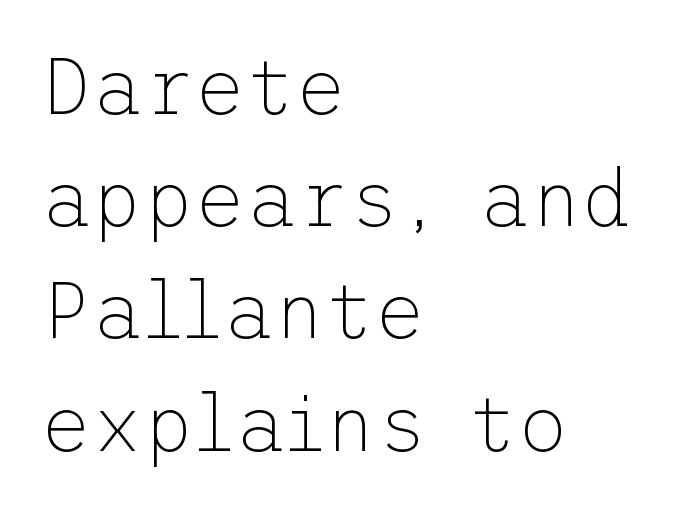
The image shows 79 px thin sans-serif type, upright; set left-aligned, normal line spacing (1.42x), normal letter spacing, not underlined; low stroke contrast and a medium x-height.
